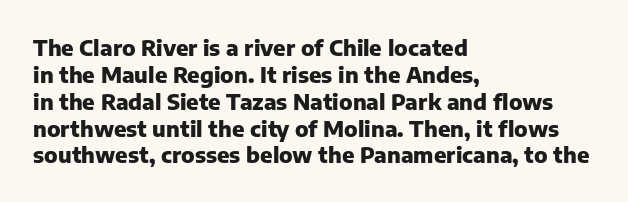
A typesetter would mark this as roman, not italic. What stands out about the letter spacing? Nothing — it is the standard amount. The baseline area is clear. Caption: bold face, heavy strokes.
